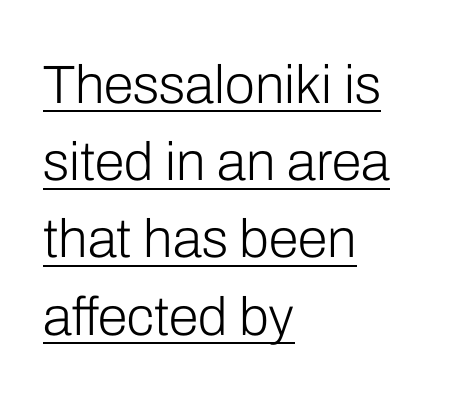
Q: Is the text bold? A: No.
Q: Is the text italic (slanted)? A: No, it is upright.
Q: Is the typeface a serif or a sans-serif typeface? A: Sans-serif.
Q: Is the text underlined? A: Yes.
Q: How is the paragraph aligned? A: Left-aligned.
Q: Is the spacing between letters normal or unusually wide? A: Normal.
Q: Is the spacing between lines tight, normal or loose? A: Normal.
Q: Width (condensed, normal, or wide)? A: Normal.
Q: Stroke contrast? A: Low.
Q: x-height? A: Medium.
Q: Monospaced? A: No.
